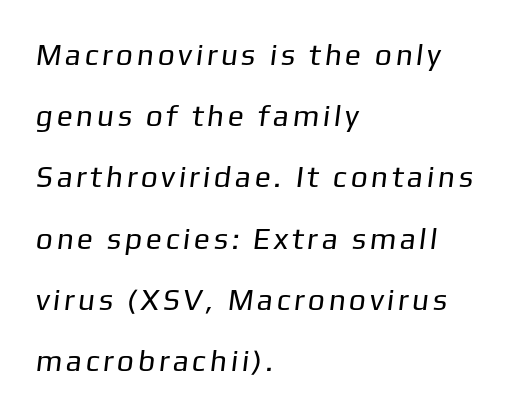
{"serif": "no", "bold": "no", "weight": "regular", "width": "normal", "stroke_contrast": "low", "x_height": "medium", "monospaced": "no", "underline": "no", "align": "left", "line_spacing": "loose", "line_spacing_ratio": 2.04, "glyph_px": 30}
